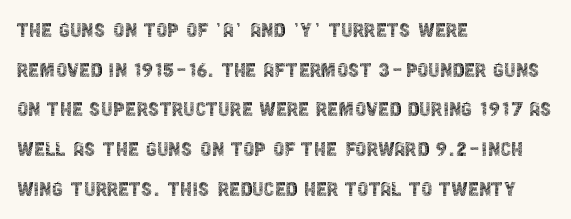
Q: Is the text bold? A: No.
Q: Is the text italic (slanted)? A: No, it is upright.
Q: Is the text underlined? A: No.
Q: How is the paragraph aligned? A: Left-aligned.
Q: Is the spacing between letters normal or unusually wide? A: Normal.
Q: Is the spacing between lines tight, normal or loose? A: Normal.
